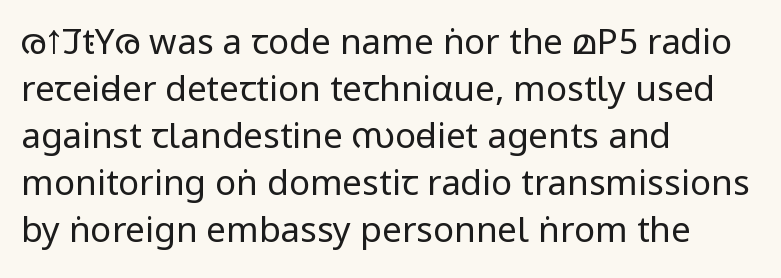
Q: Is the text bold? A: No.
Q: Is the text italic (slanted)? A: No, it is upright.
Q: Is the typeface a serif or a sans-serif typeface? A: Sans-serif.
Q: Is the text underlined? A: No.
Q: How is the paragraph aligned? A: Left-aligned.
Q: Is the spacing between letters normal or unusually wide? A: Normal.
Q: Is the spacing between lines tight, normal or loose? A: Normal.
Q: Width (condensed, normal, or wide)? A: Condensed.
Q: Stroke contrast? A: Low.
Q: x-height? A: Large.
Q: Monospaced? A: No.
